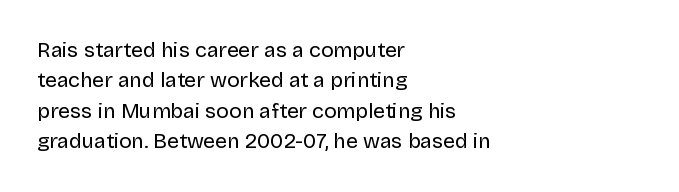
{"italic": "no", "bold": "no", "underline": "no", "align": "left", "line_spacing": "normal", "line_spacing_ratio": 1.45, "letter_spacing": "normal", "letter_spacing_em": 0.0, "glyph_px": 21}
